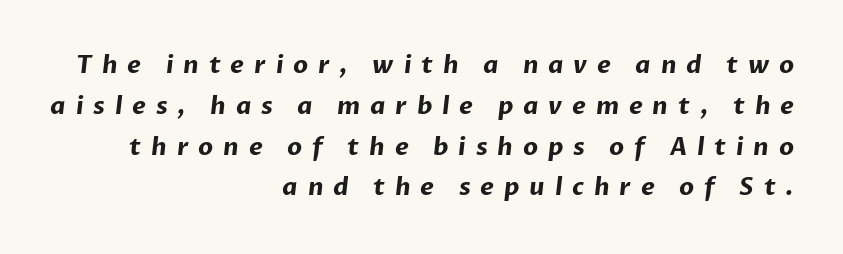
The image shows 24 px bold type; set right-aligned, normal line spacing (1.7x), unusually wide letter spacing (+0.41 em), not underlined.
